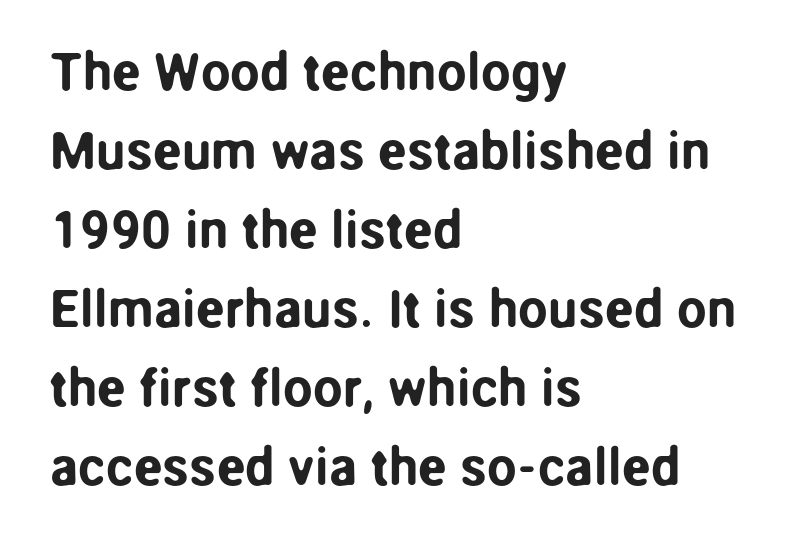
The image shows 53 px sans-serif type, upright; set left-aligned, normal line spacing (1.49x), normal letter spacing, not underlined; low stroke contrast and a medium x-height.
